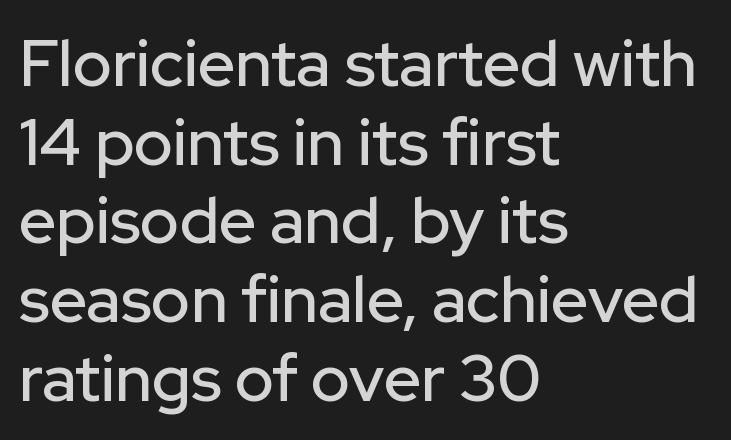
In terms of letterspacing, this is plain default setting. The typeface chosen for these lines omits serifs. Spacing verdict: proportional, widths tailored to each character. Layout note: lines flush left. Letters rest on an invisible, unmarked baseline. The letters stand straight up with perfectly vertical stems.
